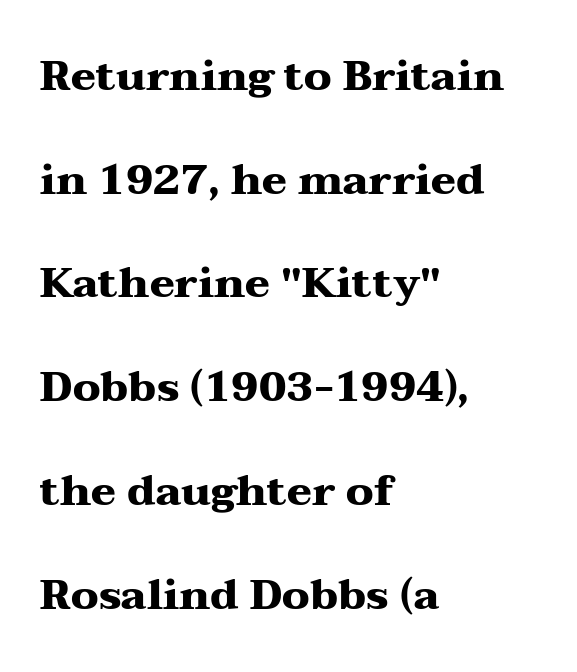
The rendering keeps characters at their native spacing. Weight check: bold — yes, fully. Old-style or modern, the face here clearly has serifs. The font's upright variant was chosen for this text.
